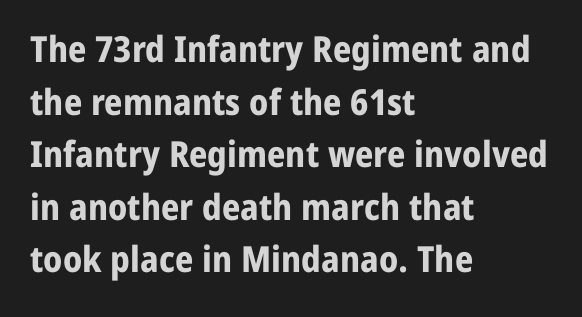
{"serif": "no", "italic": "no", "bold": "yes", "weight": "bold", "width": "normal", "stroke_contrast": "low", "x_height": "medium", "monospaced": "no", "underline": "no", "align": "left", "line_spacing": "normal", "line_spacing_ratio": 1.46, "letter_spacing": "normal", "letter_spacing_em": 0.0, "glyph_px": 36}
